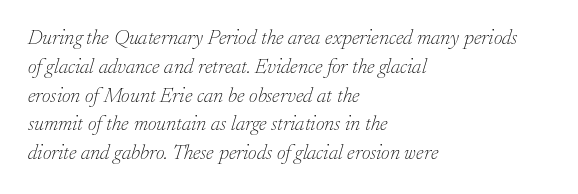
Check under the words: just untouched page. A student would call this left alignment; a typographer would say flush left, rag right. Honestly, the row spacing looks completely unremarkable. Look at the tracking — it's just the regular setting, nothing added. The letterforms sit at book weight or below. The lettering tilts uniformly, giving the passage an italic look.
